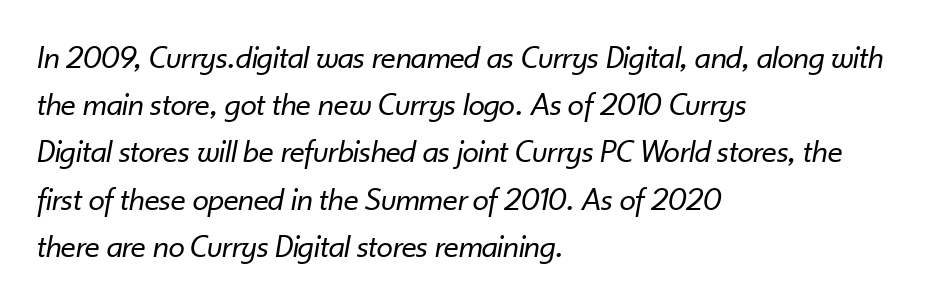
Stem width sits at or under what a default text font uses. Successive baselines arrive at the customary interval. Is this a fixed-width face? No — the glyphs have proportional, varying widths. The lettering tilts uniformly, giving the passage an italic look. Line beginnings align vertically; line endings do not. The space directly below the letters is spotless.
